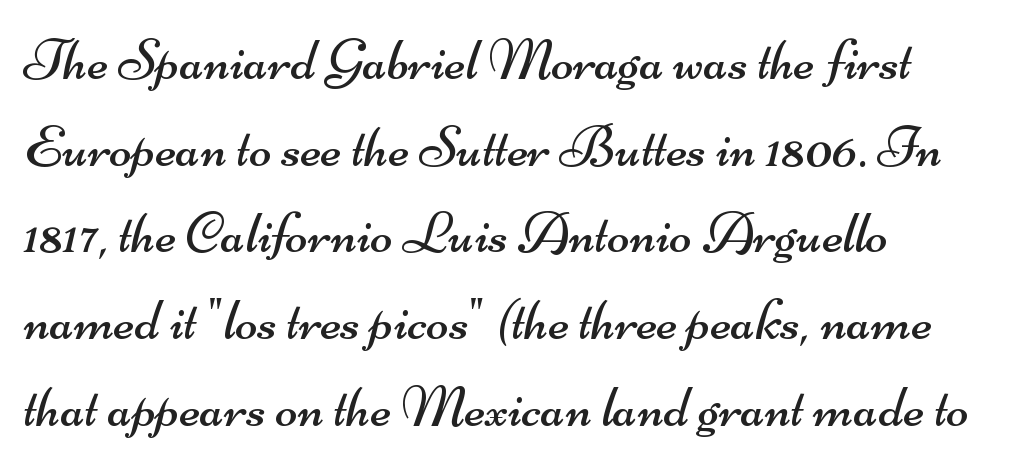
Q: Is the text bold? A: No.
Q: Is the typeface a serif or a sans-serif typeface? A: Sans-serif.
Q: Is the text underlined? A: No.
Q: How is the paragraph aligned? A: Left-aligned.
Q: Is the spacing between letters normal or unusually wide? A: Normal.
Q: Is the spacing between lines tight, normal or loose? A: Normal.
Q: Width (condensed, normal, or wide)? A: Wide.
Q: Stroke contrast? A: Medium.
Q: x-height? A: Small.
Q: Monospaced? A: No.
